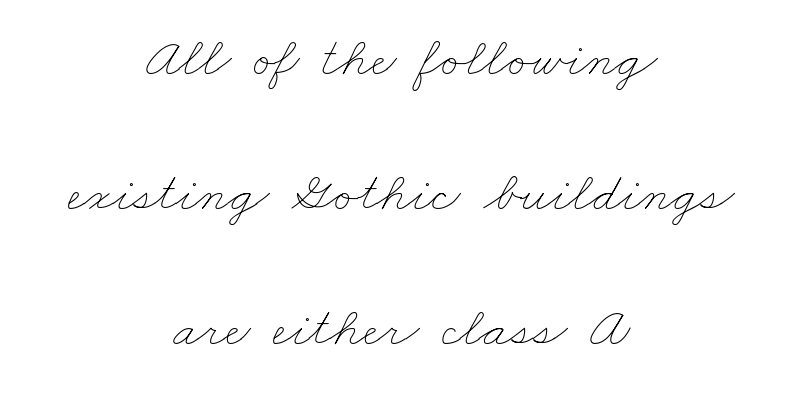
{"bold": "no", "weight": "thin", "width": "wide", "stroke_contrast": "low", "x_height": "small", "monospaced": "no", "underline": "no", "align": "center", "line_spacing": "loose", "line_spacing_ratio": 2.41, "letter_spacing": "normal", "letter_spacing_em": 0.0, "glyph_px": 56}
